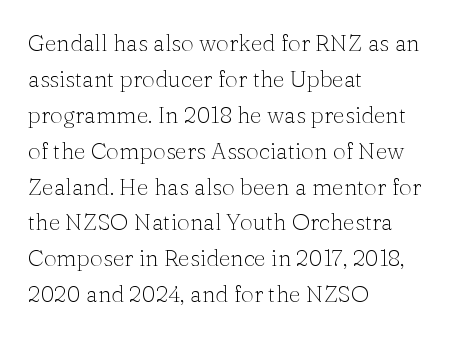
The foot of each line stays bare and open. It's the straight-up-and-down kind of type. The gaps between neighbouring characters are ordinary and unremarkable. A normal amount of white space separates one row of letters from the next. Typeset ragged right — the left edge is the straight one. Is the stroke heavy? The answer is a plain regular-or-lighter.
